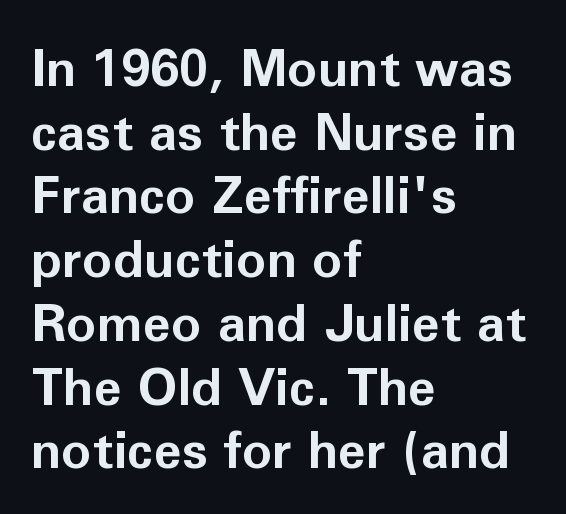
The image shows 51 px bold sans-serif type, upright; set left-aligned, normal line spacing (1.25x), normal letter spacing, not underlined; low stroke contrast and a medium x-height.
